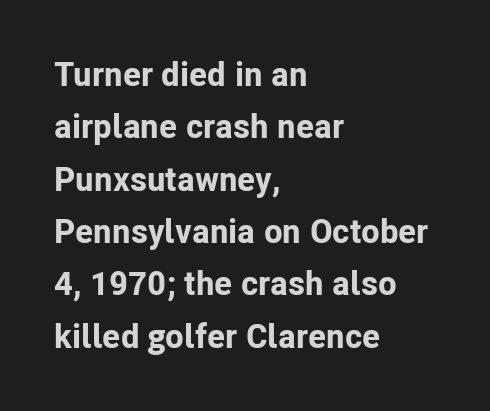
{"serif": "no", "italic": "no", "bold": "yes", "weight": "bold", "width": "normal", "stroke_contrast": "low", "x_height": "medium", "monospaced": "no", "underline": "no", "align": "left", "line_spacing": "normal", "line_spacing_ratio": 1.54, "letter_spacing": "normal", "letter_spacing_em": 0.0, "glyph_px": 34}
